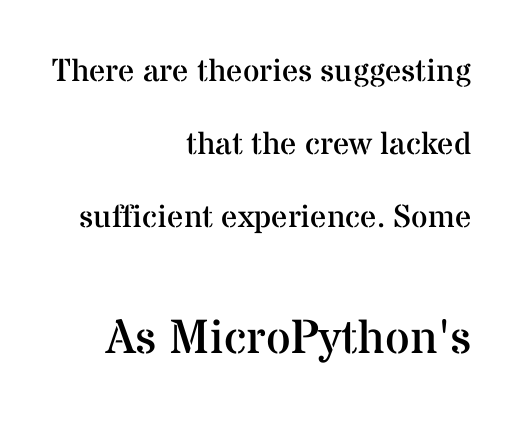
Is this a heavy cut? Hardly; it is regular or lighter. Italic: no, the glyphs are upright roman. Here the designer chose a conventional face with non-uniform glyph widths. These lines are set flush right with a ragged left edge. Observe the serifs anchoring each vertical stroke in this sample.
